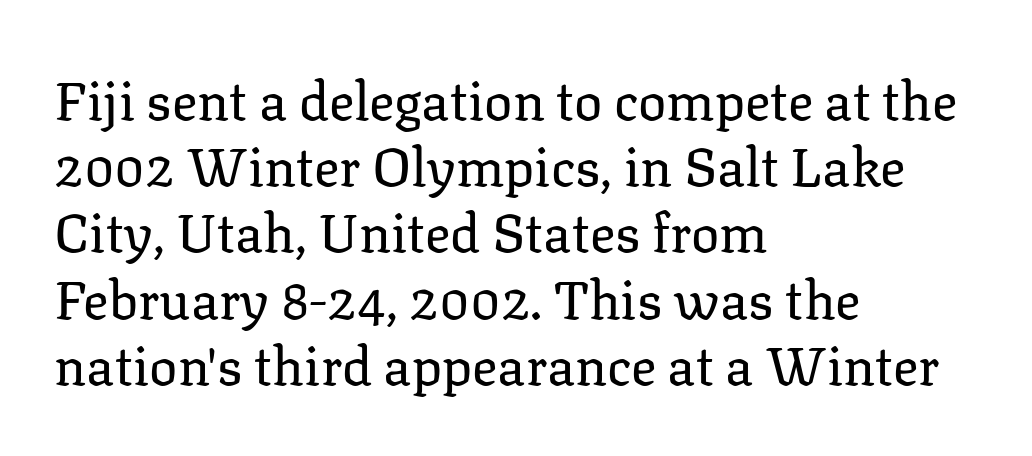
The image shows 53 px regular-weight serif type, upright; set left-aligned, normal line spacing (1.25x), normal letter spacing, not underlined; low stroke contrast and a medium x-height.
